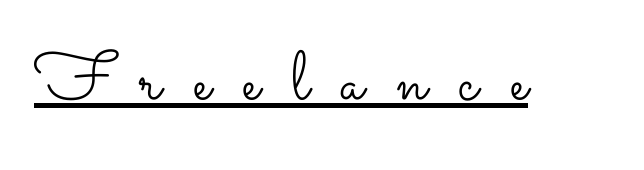
{"bold": "no", "weight": "light", "width": "wide", "stroke_contrast": "low", "x_height": "small", "monospaced": "no", "underline": "yes", "letter_spacing": "wide", "letter_spacing_em": 0.46, "glyph_px": 69}
